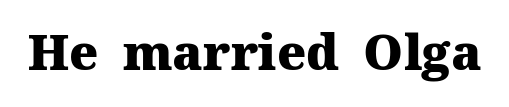
The image shows 49 px heavy serif type, upright; set normal letter spacing, not underlined; medium stroke contrast and a medium x-height.
